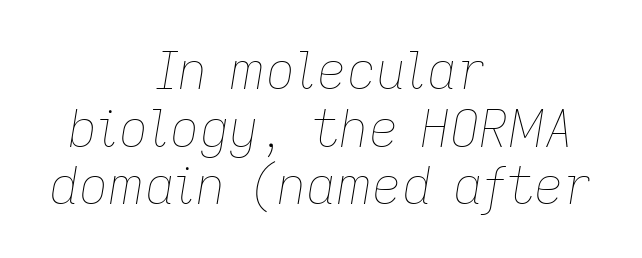
{"italic": "yes", "lean": "right", "slant_degrees": 9, "bold": "no", "weight": "thin", "width": "normal", "stroke_contrast": "low", "x_height": "medium", "monospaced": "no", "underline": "no", "align": "center", "line_spacing": "tight", "line_spacing_ratio": 1.13, "letter_spacing": "normal", "letter_spacing_em": 0.0, "glyph_px": 51}
